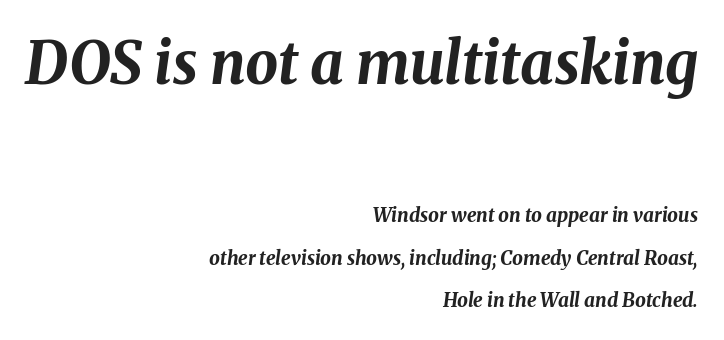
{"italic": "yes", "lean": "right", "slant_degrees": 8, "bold": "yes", "weight": "bold", "width": "normal", "stroke_contrast": "medium", "x_height": "medium", "monospaced": "no", "underline": "no", "align": "right", "line_spacing": "loose", "line_spacing_ratio": 2.25, "letter_spacing": "normal", "letter_spacing_em": 0.0, "larger_block": "first", "size_ratio": 3.05, "glyph_px": 58}
